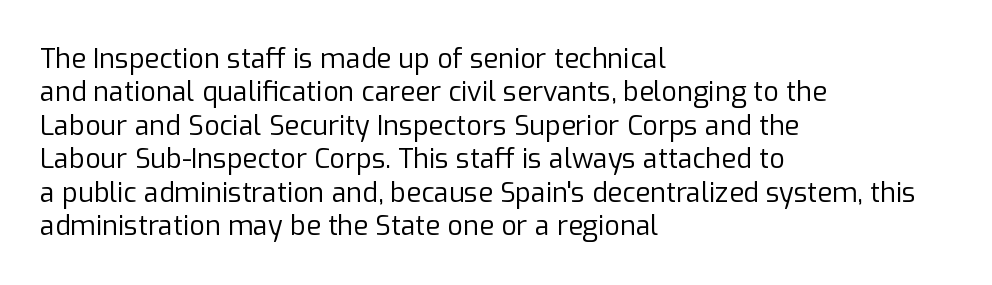
No letter is thick-stroked: the sample isn't bold. This rendering leaves character spacing at its baseline value. A bare baseline throughout the passage. Line beginnings align vertically; line endings do not. This sample uses an upright cut, with every glyph sitting square on the baseline.
